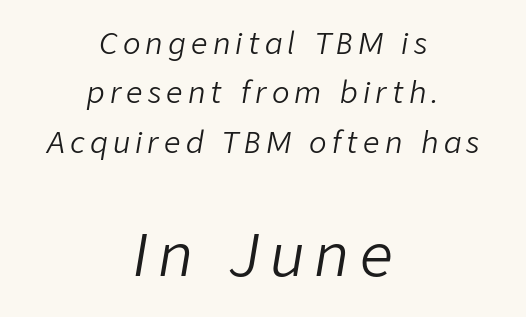
Q: Is the text bold? A: No.
Q: Is the text italic (slanted)? A: Yes, it leans right by about 9 degrees.
Q: Is the text underlined? A: No.
Q: How is the paragraph aligned? A: Centered.
Q: Is the spacing between lines tight, normal or loose? A: Normal.
Q: Which block of text is set in a larger size, the first (top) or the second (bottom)? A: The second (bottom) one.
Q: Width (condensed, normal, or wide)? A: Normal.
Q: Stroke contrast? A: Low.
Q: x-height? A: Medium.
Q: Monospaced? A: No.
